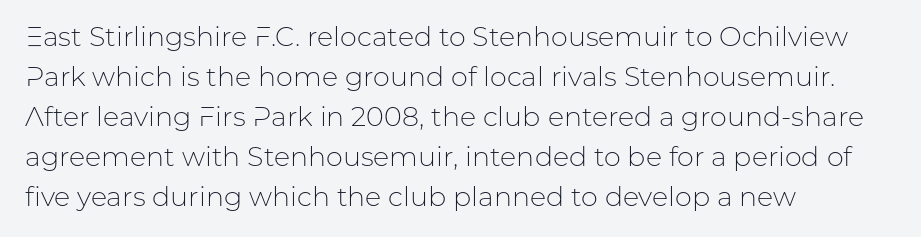
Q: Is the text bold? A: No.
Q: Is the text italic (slanted)? A: No, it is upright.
Q: Is the text underlined? A: No.
Q: How is the paragraph aligned? A: Left-aligned.
Q: Is the spacing between letters normal or unusually wide? A: Normal.
Q: Is the spacing between lines tight, normal or loose? A: Normal.
